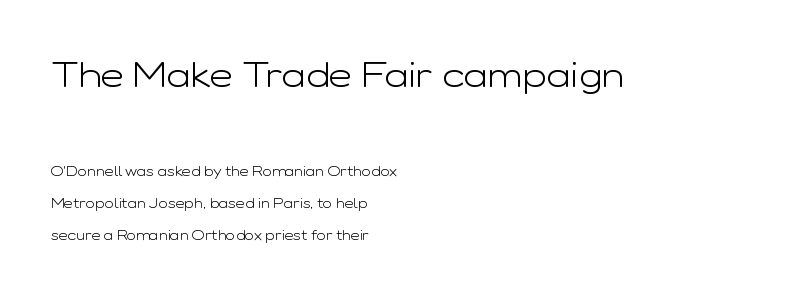
{"serif": "no", "italic": "no", "bold": "no", "weight": "light", "width": "wide", "stroke_contrast": "low", "x_height": "medium", "monospaced": "no", "underline": "no", "align": "left", "line_spacing": "loose", "line_spacing_ratio": 2.28, "letter_spacing": "normal", "letter_spacing_em": 0.0, "larger_block": "first", "size_ratio": 2.57, "glyph_px": 36}
